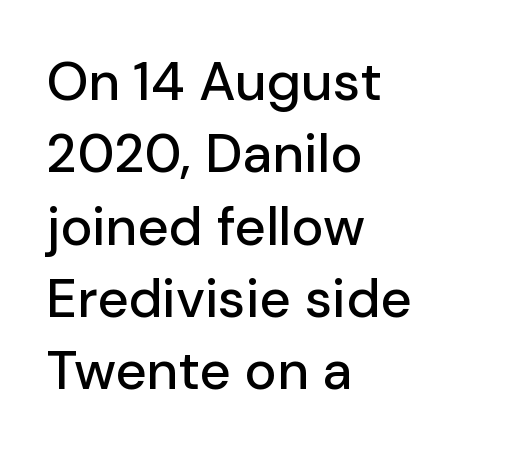
The rag falls on the right side of this text block. Words float on clear page, feet unadorned. Observe the ordinary spacing: letters are neighbours, not strangers. Interline gaps are of average width in this sample. The text was rendered using a sans face with plain stroke endings.
